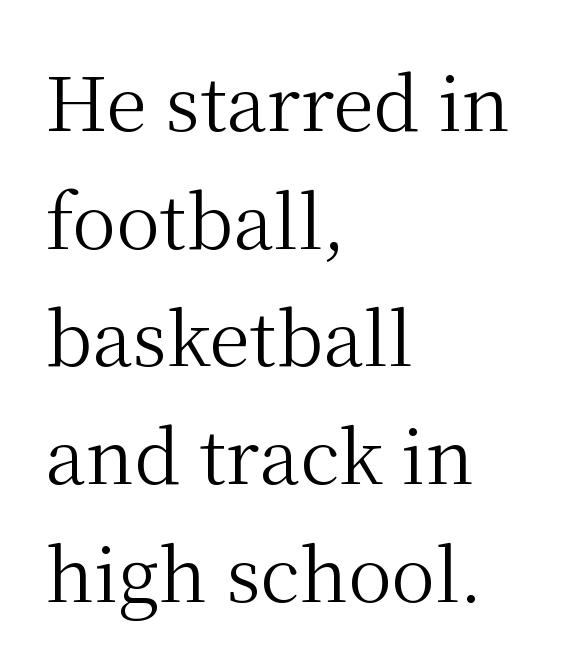
This sample uses a serif face. Designer's note — italics off, roman on. Stroke mass is kept to a normal reading level or below. You could not count columns in this text — the font is proportionally spaced. Words appear dense and cohesive because spacing is normal.
